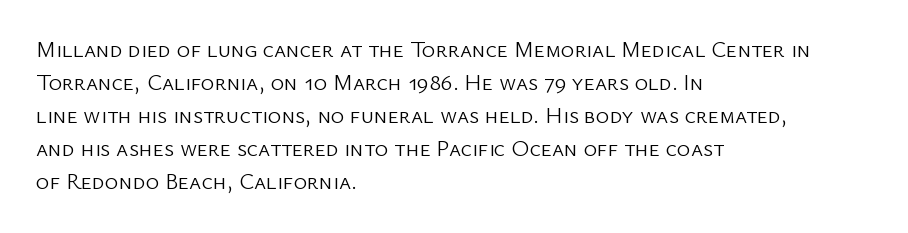
The image shows 23 px text type, upright; set left-aligned, normal line spacing (1.44x), normal letter spacing, not underlined.
